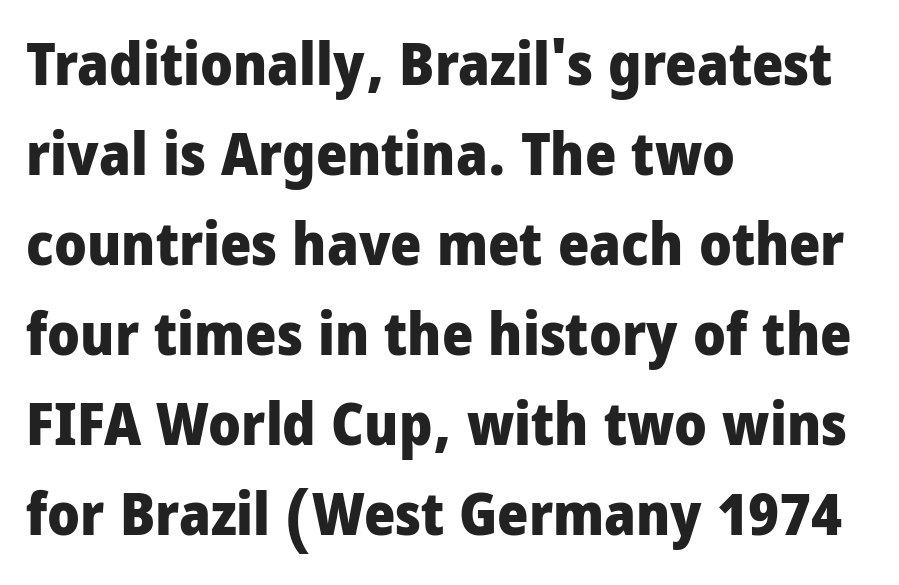
Q: Is the text bold? A: Yes.
Q: Is the text italic (slanted)? A: No, it is upright.
Q: Is the typeface a serif or a sans-serif typeface? A: Sans-serif.
Q: Is the text underlined? A: No.
Q: How is the paragraph aligned? A: Left-aligned.
Q: Is the spacing between letters normal or unusually wide? A: Normal.
Q: Is the spacing between lines tight, normal or loose? A: Normal.
Q: Width (condensed, normal, or wide)? A: Condensed.
Q: Stroke contrast? A: Low.
Q: x-height? A: Large.
Q: Monospaced? A: No.
